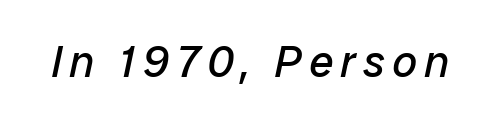
The image shows 44 px regular-weight type, italic (leaning right); set not underlined; low stroke contrast and a medium x-height.
